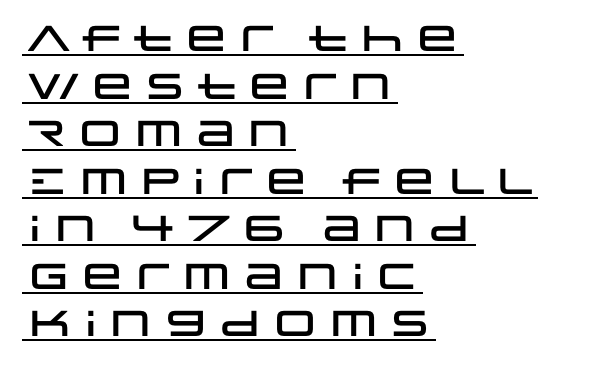
Q: Is the text italic (slanted)? A: No, it is upright.
Q: Is the typeface a serif or a sans-serif typeface? A: Sans-serif.
Q: Is the text underlined? A: Yes.
Q: How is the paragraph aligned? A: Left-aligned.
Q: Is the spacing between letters normal or unusually wide? A: Normal.
Q: Is the spacing between lines tight, normal or loose? A: Normal.
Q: Width (condensed, normal, or wide)? A: Wide.
Q: Stroke contrast? A: Low.
Q: x-height? A: Large.
Q: Monospaced? A: No.
